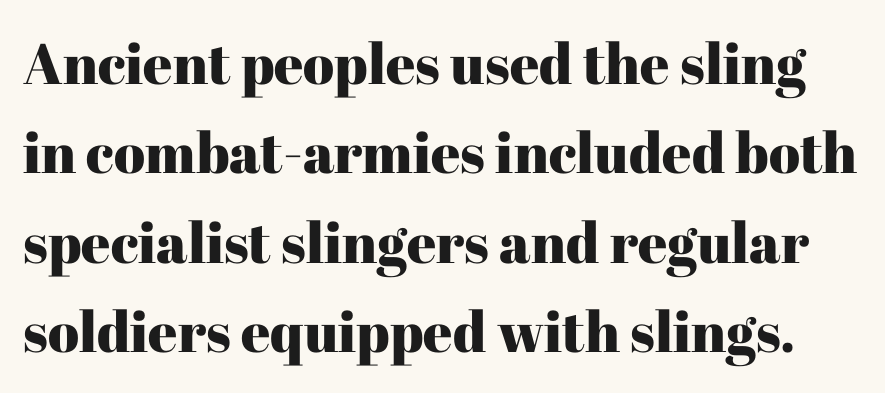
The image shows 57 px serif type, upright; set normal line spacing (1.57x), normal letter spacing, not underlined; high stroke contrast and a medium x-height.
